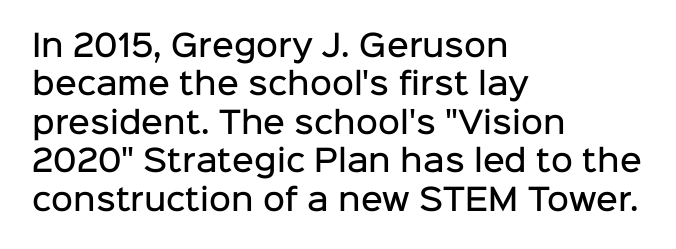
Q: Is the text bold? A: Semi-bold.
Q: Is the text italic (slanted)? A: No, it is upright.
Q: Is the typeface a serif or a sans-serif typeface? A: Sans-serif.
Q: Is the text underlined? A: No.
Q: How is the paragraph aligned? A: Left-aligned.
Q: Is the spacing between letters normal or unusually wide? A: Normal.
Q: Is the spacing between lines tight, normal or loose? A: Normal.
Q: Width (condensed, normal, or wide)? A: Normal.
Q: Stroke contrast? A: Low.
Q: x-height? A: Medium.
Q: Monospaced? A: No.
